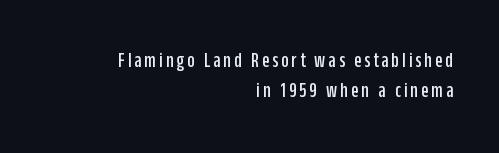
The image shows 21 px text type, upright; set right-aligned, normal line spacing (1.45x), not underlined.
